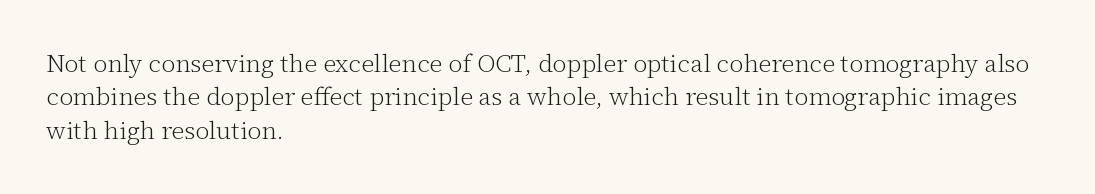
Q: Is the text bold? A: No.
Q: Is the text italic (slanted)? A: No, it is upright.
Q: Is the text underlined? A: No.
Q: How is the paragraph aligned? A: Left-aligned.
Q: Is the spacing between letters normal or unusually wide? A: Normal.
Q: Is the spacing between lines tight, normal or loose? A: Normal.
